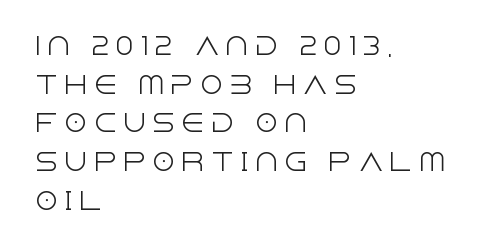
Compared with typical paragraphs, the rows here are spaced about the same. This is the regular roman posture of the typeface. Left-aligned paragraph, ragged on the right. Is the type heavy? It reads as light-to-regular instead. Descenders are the only things crossing below the line. Someone cranked the tracking dial way up on this one.
